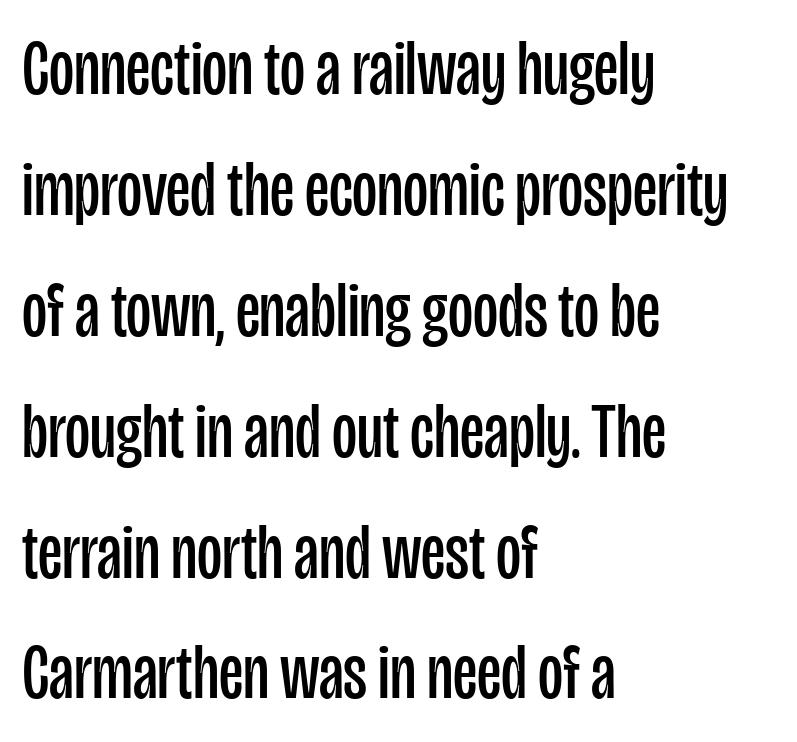
{"serif": "no", "italic": "no", "bold": "no", "weight": "regular", "width": "condensed", "stroke_contrast": "low", "x_height": "large", "monospaced": "no", "underline": "no", "align": "left", "line_spacing": "normal", "line_spacing_ratio": 1.57, "letter_spacing": "normal", "letter_spacing_em": 0.0, "glyph_px": 77}
